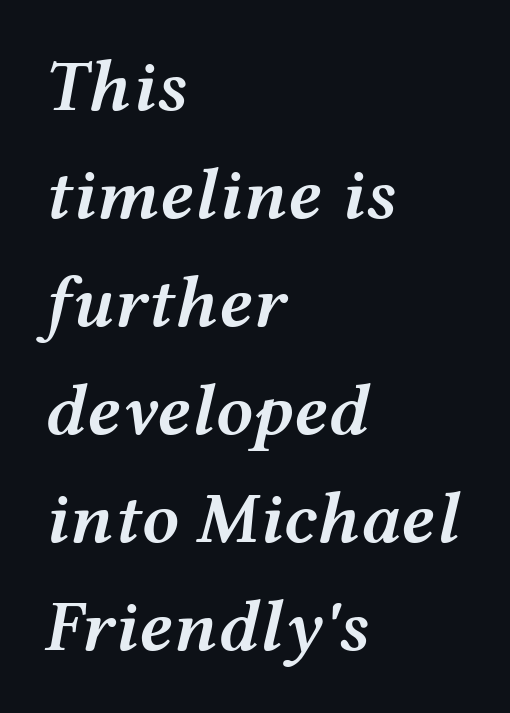
The image shows 74 px semibold, wide type, italic (leaning right); set left-aligned, normal line spacing (1.46x), normal letter spacing, not underlined; medium stroke contrast and a medium x-height.
